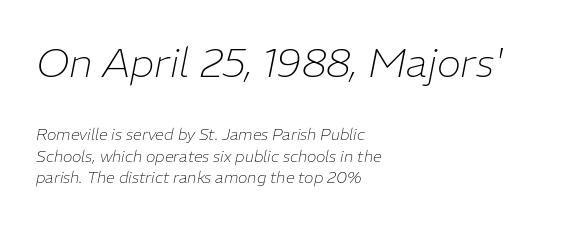
The text block is weighted toward the left margin, trailing off unevenly rightward. The letters advance in unequal steps, a hallmark of proportional type. If you squint, the top block still reads clearly — it's the larger of the two. The lettering tilts uniformly, giving the passage an italic look.
